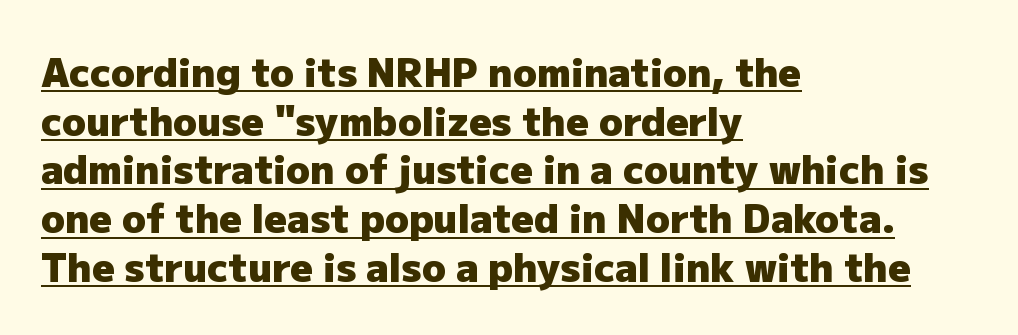
Q: Is the text bold? A: Yes.
Q: Is the text italic (slanted)? A: No, it is upright.
Q: Is the typeface a serif or a sans-serif typeface? A: Sans-serif.
Q: Is the text underlined? A: Yes.
Q: How is the paragraph aligned? A: Left-aligned.
Q: Is the spacing between letters normal or unusually wide? A: Normal.
Q: Is the spacing between lines tight, normal or loose? A: Normal.
Q: Width (condensed, normal, or wide)? A: Normal.
Q: Stroke contrast? A: Low.
Q: x-height? A: Medium.
Q: Monospaced? A: No.
